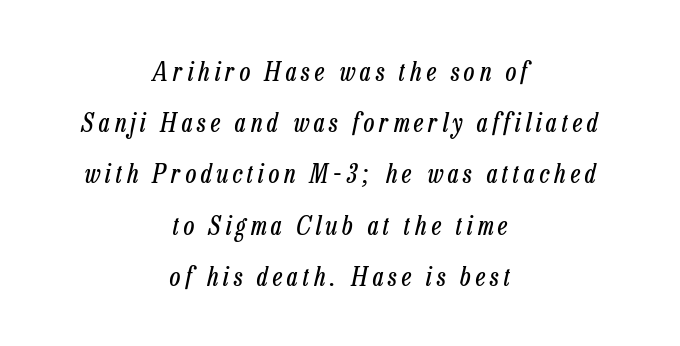
The image shows 26 px text type, italic (leaning right); set centered, loose line spacing (1.97x), not underlined.
